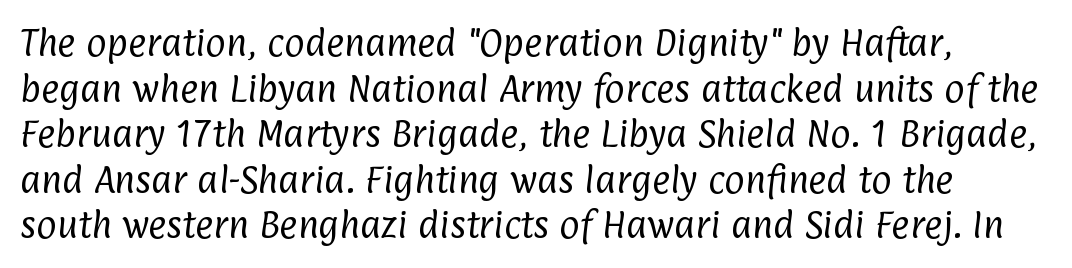
The image shows 31 px regular-weight, condensed sans-serif type; set normal line spacing (1.47x), normal letter spacing, not underlined; low stroke contrast and a medium x-height.
